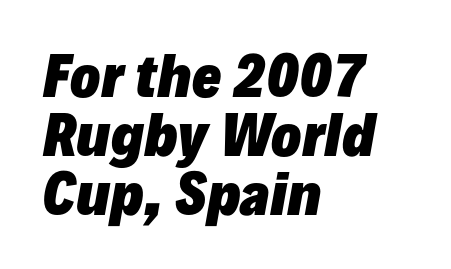
{"italic": "yes", "lean": "right", "slant_degrees": 10, "bold": "yes", "weight": "heavy", "width": "normal", "stroke_contrast": "low", "x_height": "medium", "monospaced": "no", "underline": "no", "align": "left", "line_spacing": "tight", "line_spacing_ratio": 1.07, "letter_spacing": "normal", "letter_spacing_em": 0.0, "glyph_px": 55}
